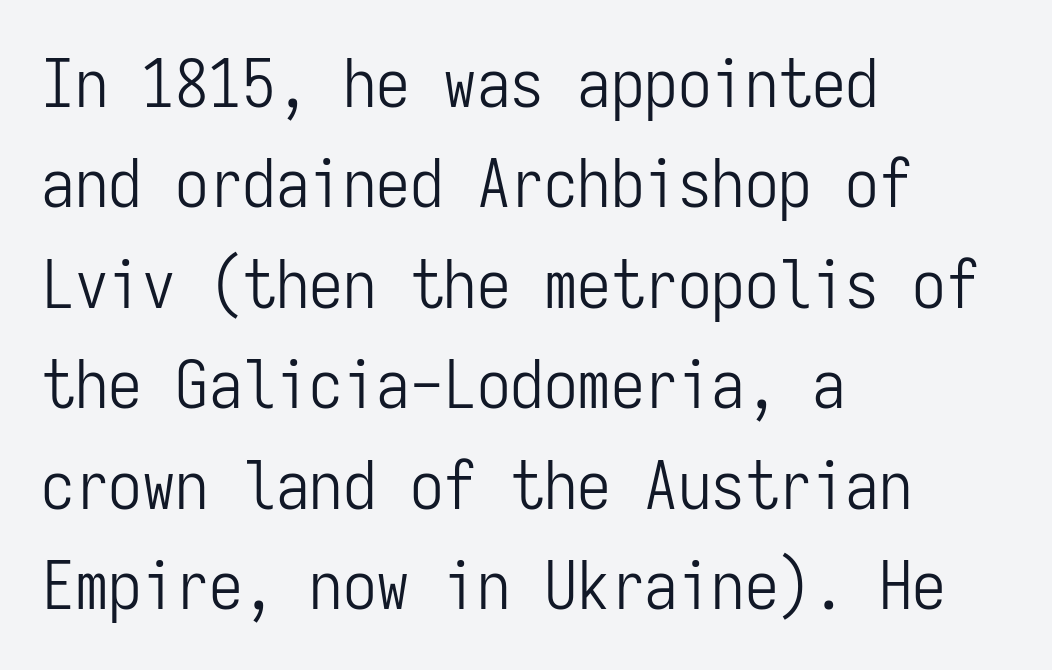
The passage shown has conventional tracking throughout. Honestly, there is no underline to notice here at all. Is this a fixed-width face? Yes — each glyph sits in an identical cell. Vertical spacing — default. The specimen reads as upright at a glance.
